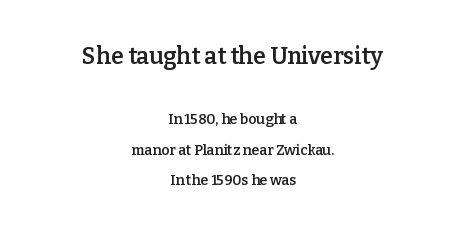
The image shows 23 px text type, upright; set centered, loose line spacing (2.17x), normal letter spacing, not underlined; the first (top) block is 1.64x larger.
